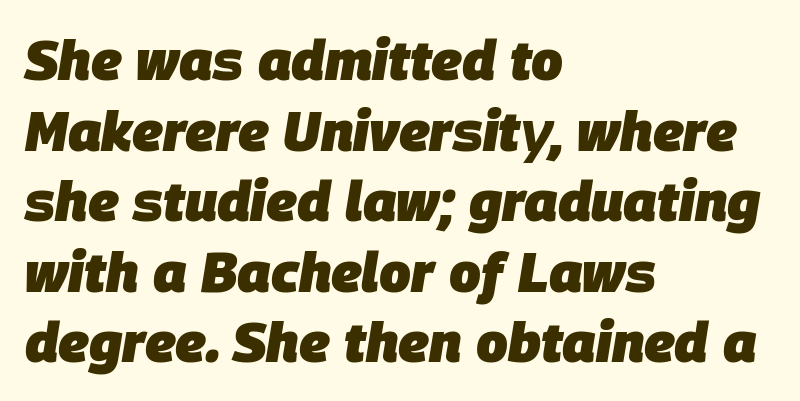
The image shows 56 px heavy type, italic (leaning right); set left-aligned, normal line spacing (1.26x), normal letter spacing, not underlined; low stroke contrast and a large x-height.
